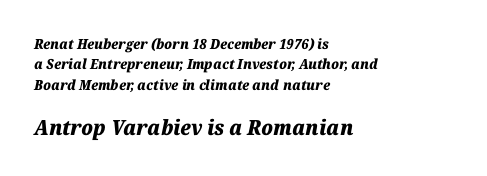
Q: Is the text bold? A: Yes.
Q: Is the text italic (slanted)? A: Yes, it leans right by about 12 degrees.
Q: Is the text underlined? A: No.
Q: How is the paragraph aligned? A: Left-aligned.
Q: Is the spacing between letters normal or unusually wide? A: Normal.
Q: Is the spacing between lines tight, normal or loose? A: Normal.
Q: Which block of text is set in a larger size, the first (top) or the second (bottom)? A: The second (bottom) one.
